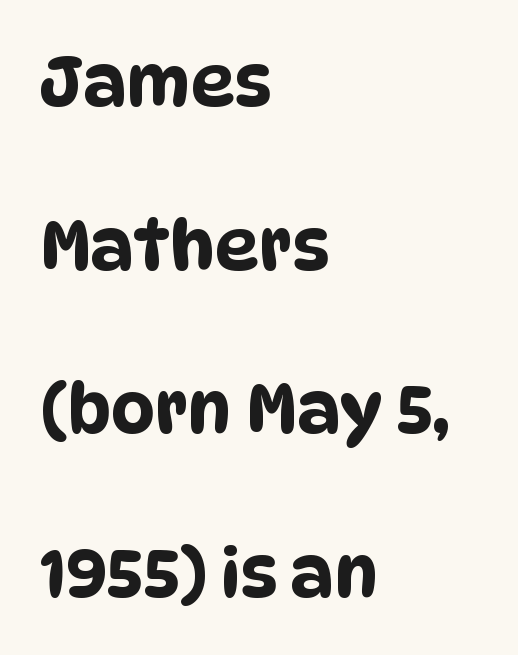
What's the leading like? Stretched, with rows far apart. The space beneath each line is pristine and unruled. Character widths vary here, with narrow letters taking less room than wide ones. Every row of glyphs begins at an identical x-position on the left.
